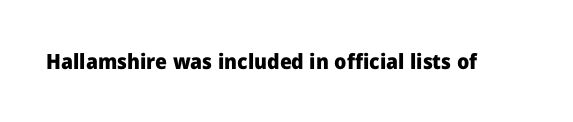
The letterforms sit shoulder to shoulder at normal distance. These lines were composed using upright roman letters. Check the space under the baseline: it is left empty. The sample has been set heavy, in full bold.
